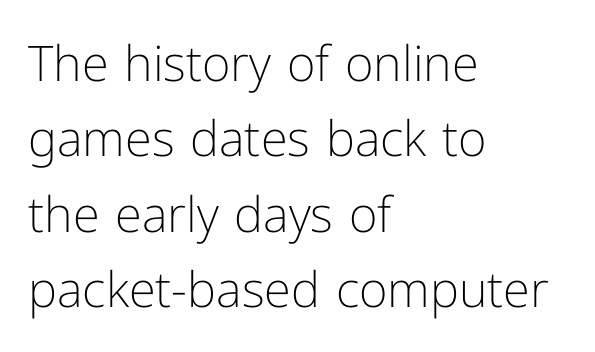
The image shows 49 px light sans-serif type, upright; set left-aligned, normal line spacing (1.54x), normal letter spacing, not underlined; low stroke contrast and a medium x-height.
